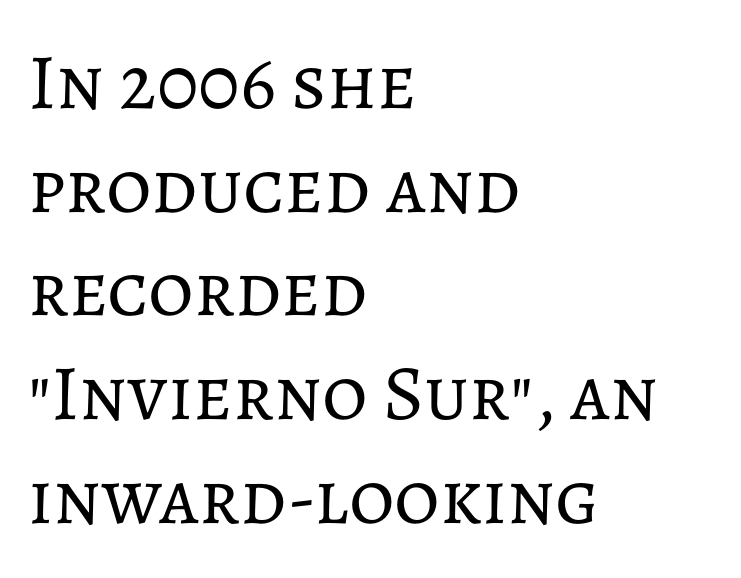
Stroke thickness stays within the range of a standard reading face or lighter. Quick note: interline space is typical. The setting favours the left margin, as ordinary paragraphs usually do. Designer's note — italics off, roman on.
